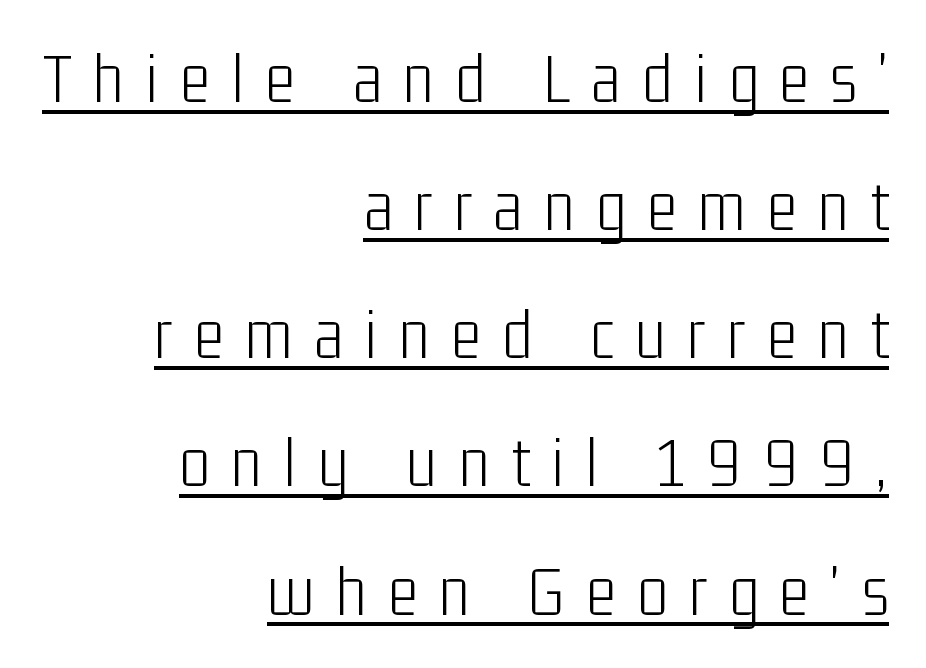
In CSS terms this would be text-align: right. The lettering holds an erect, upright posture throughout. Tracking here is generous; glyphs stand well apart from one another. The cut favours lightness, reaching ordinary text weight at its darkest. This rendering features underlined lettering. A typesetter would label this face a sans.
